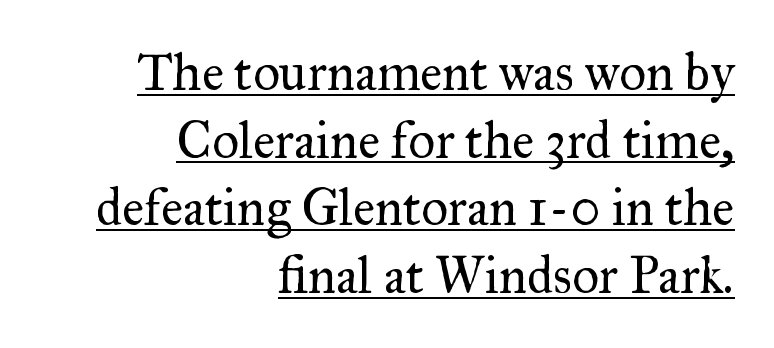
The image shows 52 px regular-weight serif type, upright; set right-aligned, normal line spacing (1.3x), normal letter spacing, underlined; medium stroke contrast and a small x-height.
